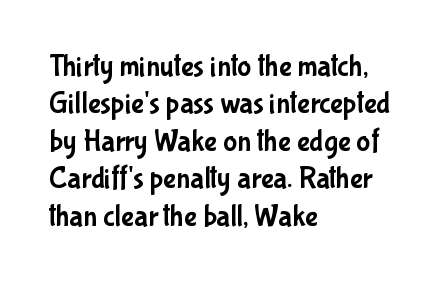
Q: Is the text italic (slanted)? A: No, it is upright.
Q: Is the typeface a serif or a sans-serif typeface? A: Sans-serif.
Q: Is the text underlined? A: No.
Q: How is the paragraph aligned? A: Left-aligned.
Q: Is the spacing between letters normal or unusually wide? A: Normal.
Q: Is the spacing between lines tight, normal or loose? A: Normal.
Q: Width (condensed, normal, or wide)? A: Condensed.
Q: Stroke contrast? A: Low.
Q: x-height? A: Medium.
Q: Monospaced? A: No.
